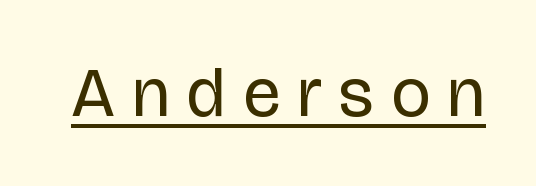
Unbolded letterforms with no extra heft. The letters stand straight up with perfectly vertical stems. Here the designer chose a conventional face with non-uniform glyph widths. A sans-serif font was chosen for this passage. Glance below the letters and you will spot a drawn line. Display-style spreading of the glyphs; the letterfit is very open.
